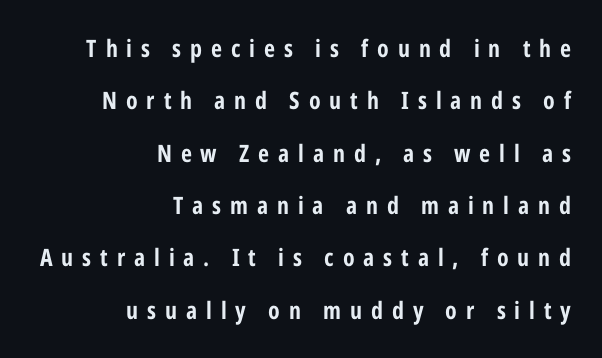
The image shows 24 px text type, upright; set right-aligned, loose line spacing (2.18x), unusually wide letter spacing (+0.37 em), not underlined.
